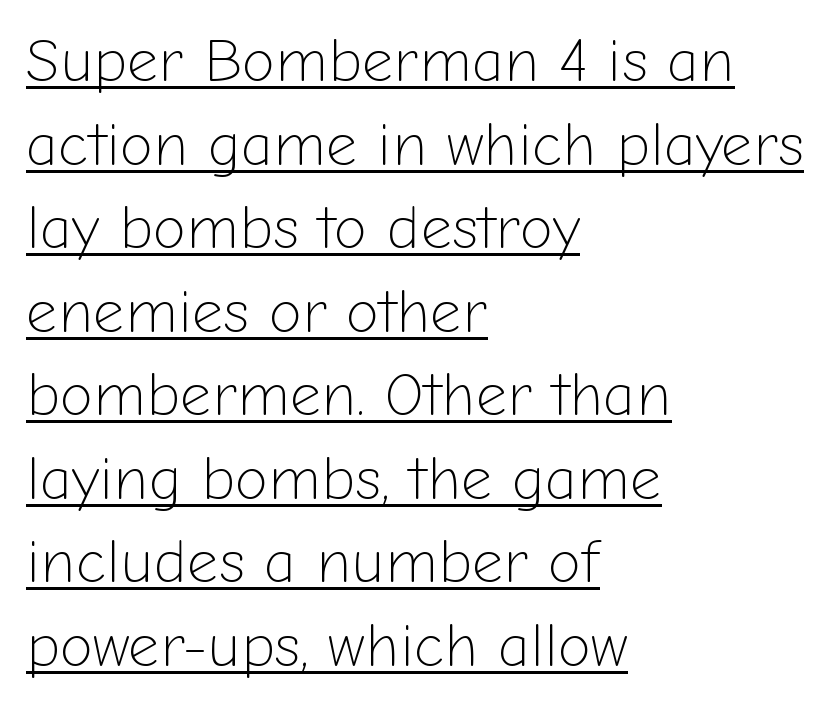
Posture: straight, roman, zero tilt. The glyphs in this specimen are sans serif. Each letter keeps its own natural width here, so spacing adapts to shape. Characters follow at the spacing the type designer built in. Underlining? Definitely there.
